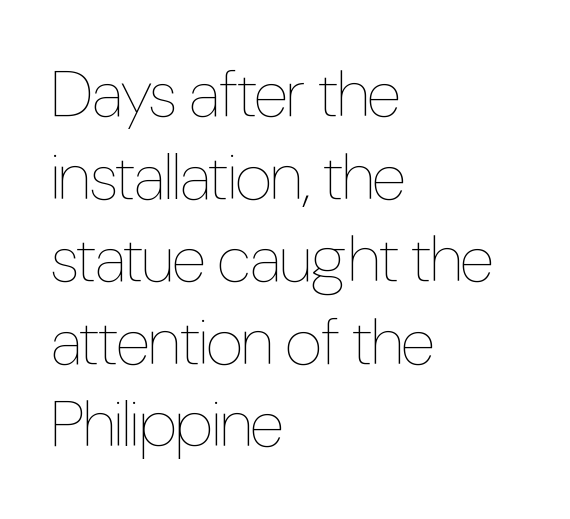
Q: Is the text bold? A: No.
Q: Is the text italic (slanted)? A: No, it is upright.
Q: Is the text underlined? A: No.
Q: How is the paragraph aligned? A: Left-aligned.
Q: Is the spacing between letters normal or unusually wide? A: Normal.
Q: Is the spacing between lines tight, normal or loose? A: Normal.
Q: Width (condensed, normal, or wide)? A: Condensed.
Q: Stroke contrast? A: Low.
Q: x-height? A: Medium.
Q: Monospaced? A: No.
